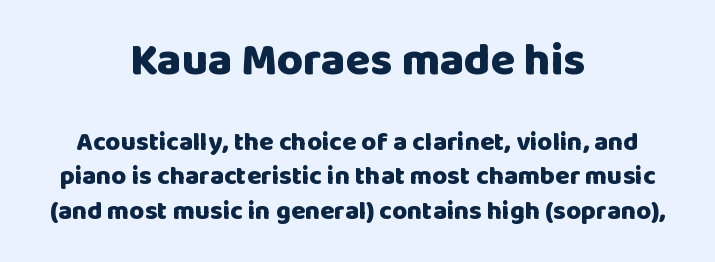
The image shows 45 px heavy sans-serif type, upright; set centered, normal line spacing (1.33x), normal letter spacing, not underlined; the first (top) block is 1.73x larger; low stroke contrast and a large x-height.
